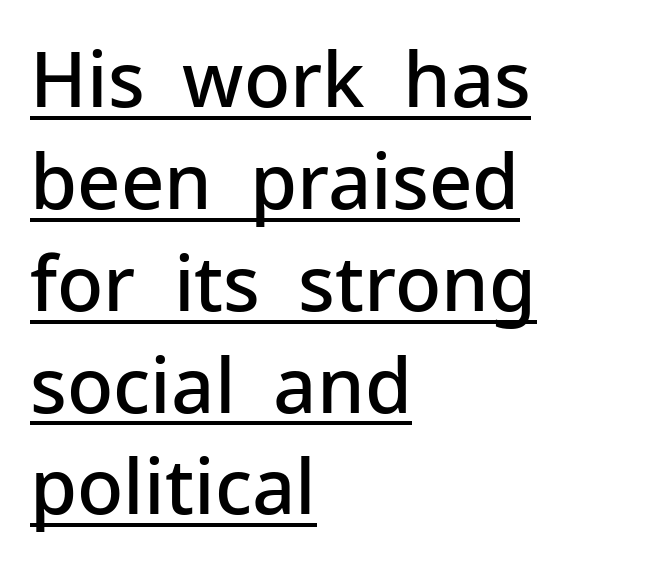
Q: Is the text bold? A: Semi-bold.
Q: Is the text italic (slanted)? A: No, it is upright.
Q: Is the typeface a serif or a sans-serif typeface? A: Sans-serif.
Q: Is the text underlined? A: Yes.
Q: How is the paragraph aligned? A: Left-aligned.
Q: Is the spacing between letters normal or unusually wide? A: Normal.
Q: Is the spacing between lines tight, normal or loose? A: Normal.
Q: Width (condensed, normal, or wide)? A: Normal.
Q: Stroke contrast? A: Low.
Q: x-height? A: Medium.
Q: Monospaced? A: No.
